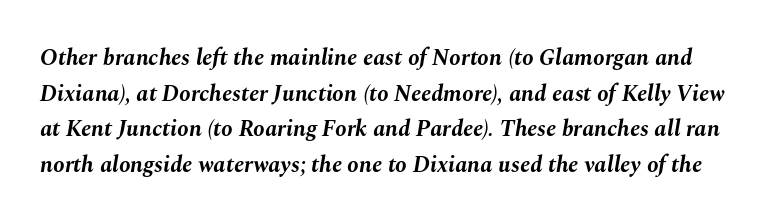
The image shows 23 px bold type, italic (leaning right); set normal line spacing (1.55x), normal letter spacing, not underlined.
